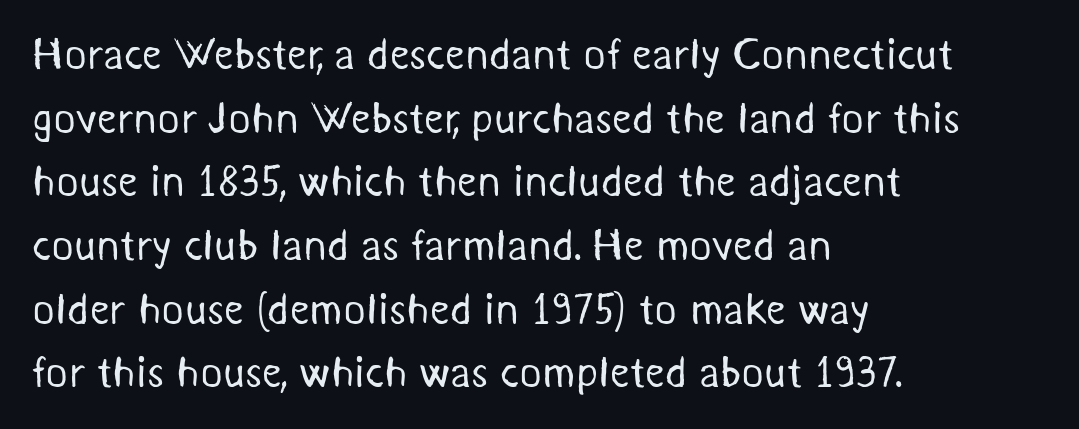
Reading down the column, the eye jumps a familiar distance to each next line. Stroke mass is kept to a normal reading level or below. Letterform terminals end flat and unadorned throughout the passage. In terms of letterspacing, this is plain default setting. Every row of glyphs begins at an identical x-position on the left. Words float on clear page, feet unadorned.
